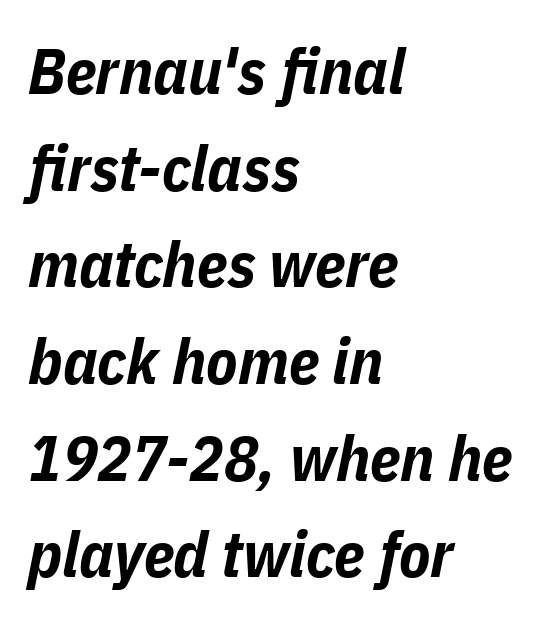
The image shows 64 px bold, condensed type, italic (leaning right); set left-aligned, normal line spacing (1.51x), normal letter spacing, not underlined; low stroke contrast and a medium x-height.
